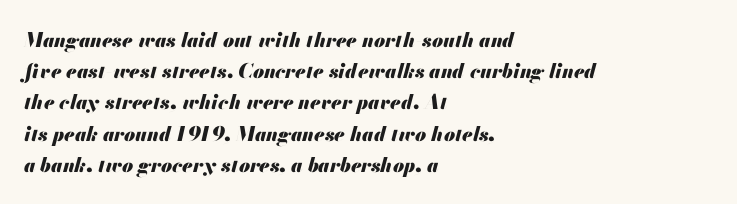
The image shows 20 px bold type, italic (leaning right); set left-aligned, normal line spacing (1.56x), normal letter spacing, not underlined.
